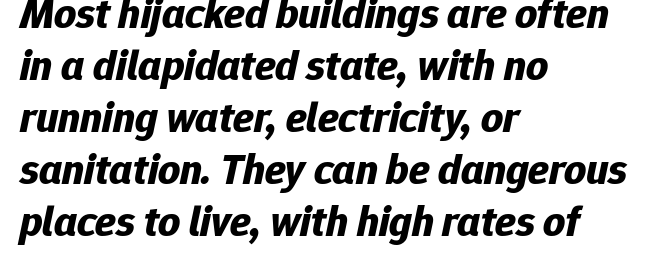
The image shows 43 px bold type, italic (leaning right); set left-aligned, line spacing 1.21x, normal letter spacing, not underlined; low stroke contrast and a medium x-height.
